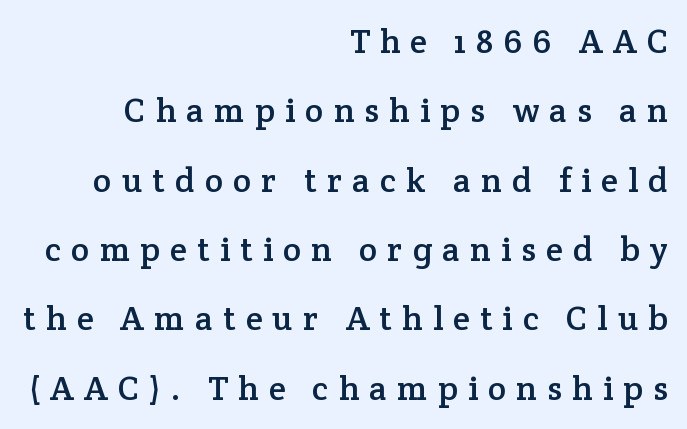
The text block is weighted toward the right margin, trailing off unevenly leftward. A typesetter would mark this as roman, not italic. A typesetter would label this face a serif. Character widths vary here, with narrow letters taking less room than wide ones.
